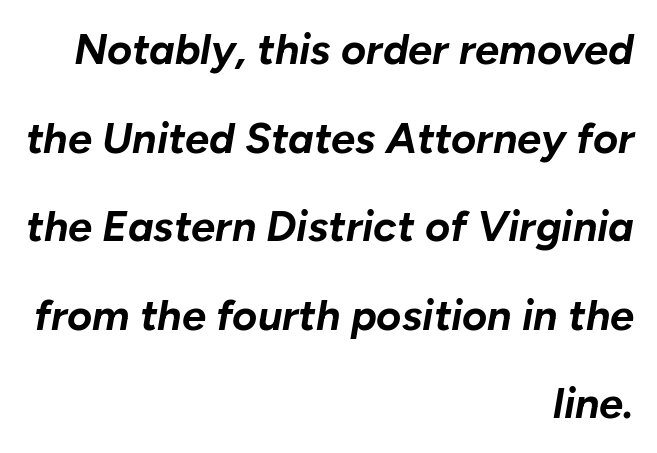
{"italic": "yes", "lean": "right", "slant_degrees": 10, "bold": "yes", "weight": "bold", "width": "normal", "stroke_contrast": "low", "x_height": "medium", "monospaced": "no", "underline": "no", "align": "right", "line_spacing": "loose", "line_spacing_ratio": 2.06, "letter_spacing": "normal", "letter_spacing_em": 0.0, "glyph_px": 43}
